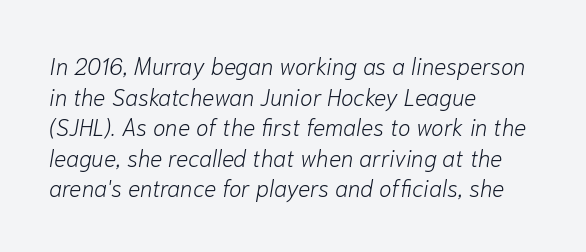
The image shows 23 px text type, italic (leaning right); set left-aligned, normal line spacing (1.33x), normal letter spacing, not underlined.
